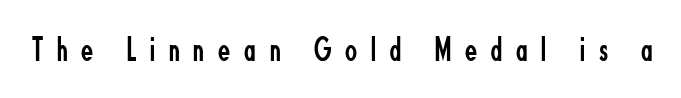
Nope, no serifs anywhere on these letters. Think of a printed novel: that variable character pitch is what you see here. Designer's note — italics off, roman on. In terms of letterspacing, this is a distinctly airy, spread setting. Underlining? Definitely not there.
